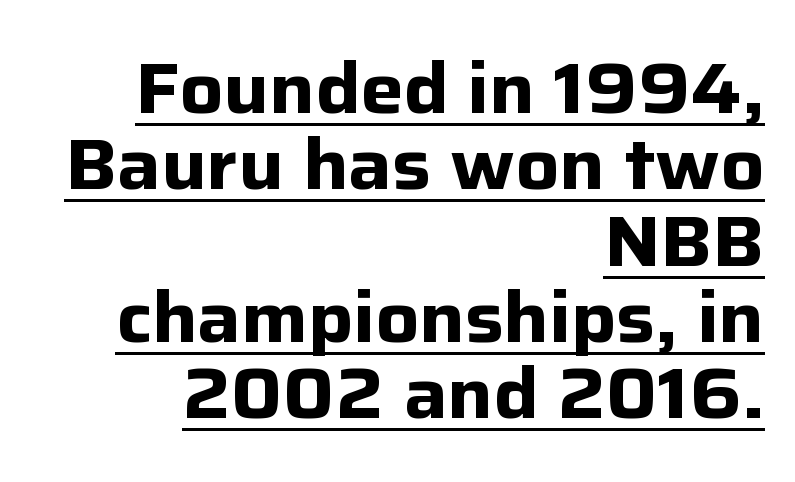
{"serif": "no", "italic": "no", "bold": "yes", "weight": "bold", "width": "normal", "stroke_contrast": "low", "x_height": "medium", "monospaced": "no", "underline": "yes", "align": "right", "line_spacing": "tight", "line_spacing_ratio": 1.06, "letter_spacing": "normal", "letter_spacing_em": 0.0, "glyph_px": 72}
